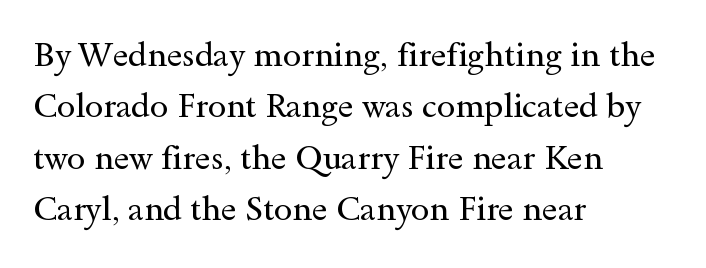
Q: Is the text bold? A: No.
Q: Is the text italic (slanted)? A: No, it is upright.
Q: Is the typeface a serif or a sans-serif typeface? A: Serif.
Q: Is the text underlined? A: No.
Q: How is the paragraph aligned? A: Left-aligned.
Q: Is the spacing between letters normal or unusually wide? A: Normal.
Q: Is the spacing between lines tight, normal or loose? A: Normal.
Q: Width (condensed, normal, or wide)? A: Wide.
Q: x-height? A: Small.
Q: Monospaced? A: No.
